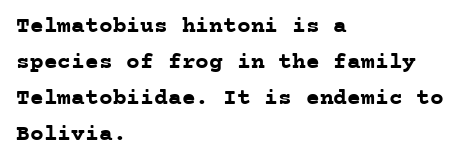
The image shows 23 px bold type, upright; set left-aligned, normal line spacing (1.57x), normal letter spacing, not underlined.
